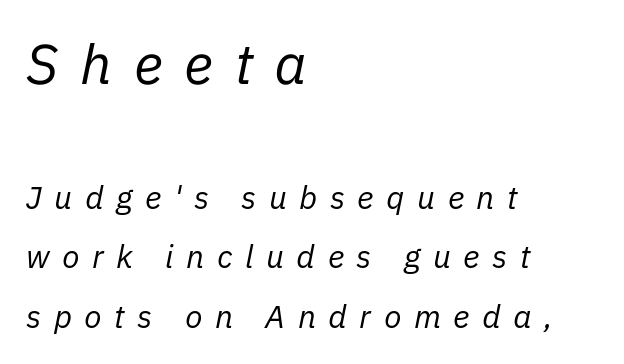
Teacher's note: observe the even left margin — that is flush-left alignment. How are the letters spaced? Widely, with obvious added tracking. An italicized treatment has been applied to the whole sample. The string is rendered with underlining switched off. The letters advance in unequal steps, a hallmark of proportional type.
